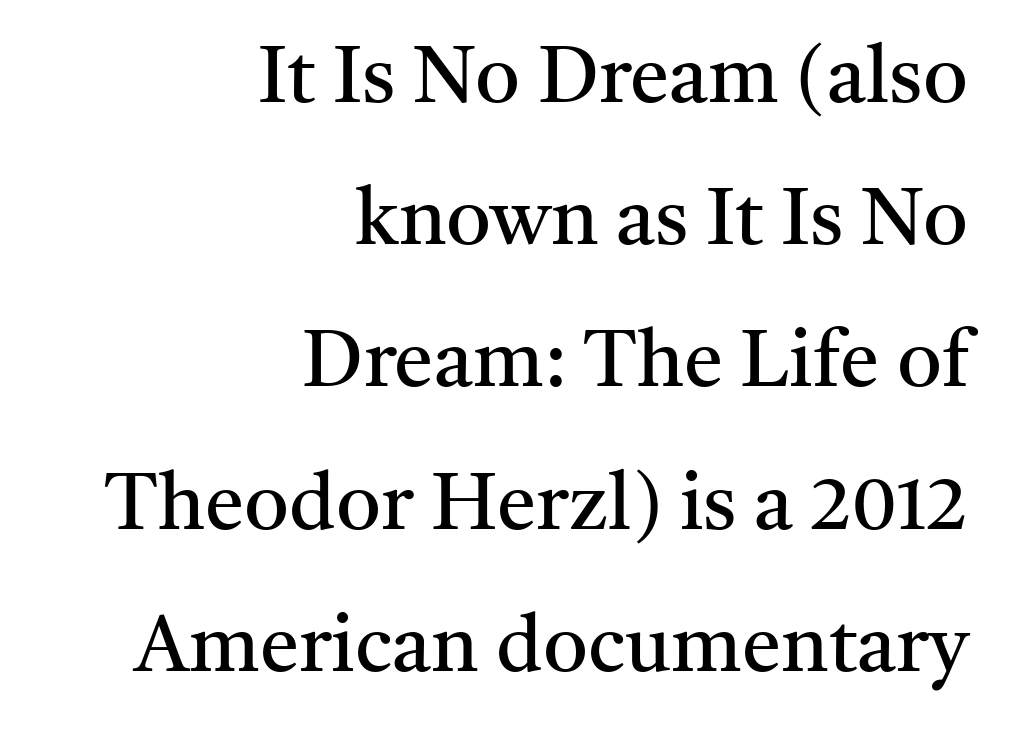
{"serif": "yes", "italic": "no", "bold": "no", "weight": "regular", "width": "normal", "stroke_contrast": "medium", "x_height": "medium", "monospaced": "no", "underline": "no", "align": "right", "line_spacing_ratio": 1.8, "letter_spacing": "normal", "letter_spacing_em": 0.0, "glyph_px": 79}
